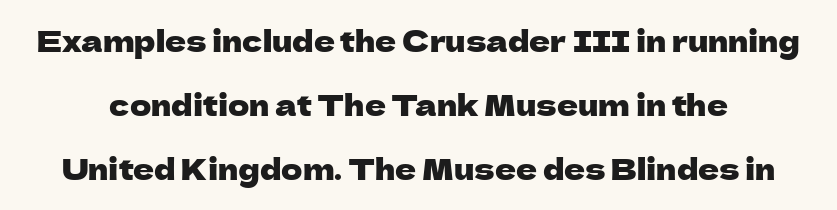
The image shows 29 px sans-serif type, upright; set loose line spacing (2.2x), normal letter spacing, not underlined; low stroke contrast and a medium x-height.
